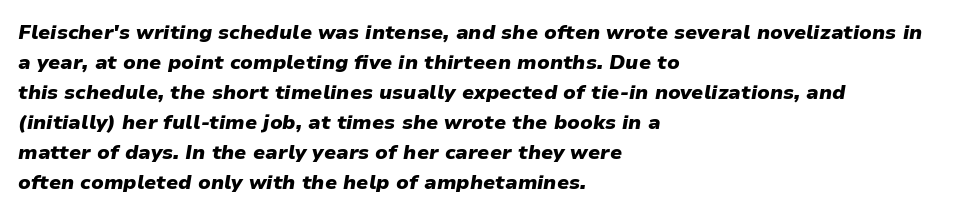
Italic? Definitely — the glyphs are oblique. Caption: bold face, heavy strokes. Baseline-to-baseline distance is the conventional proportion of letter height. Lines of text with bare space underneath. Visually the block forms a straight wall on the left and a jagged coastline on the right.
